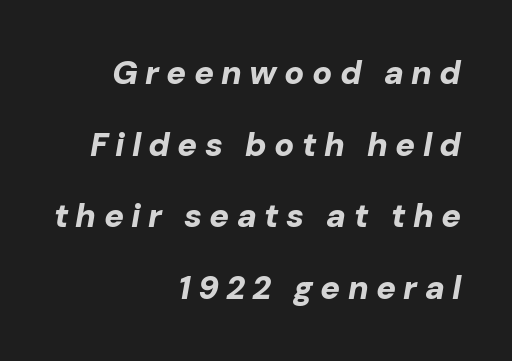
Q: Is the text bold? A: Yes.
Q: Is the text italic (slanted)? A: Yes, it leans right by about 10 degrees.
Q: Is the text underlined? A: No.
Q: How is the paragraph aligned? A: Right-aligned.
Q: Is the spacing between letters normal or unusually wide? A: Unusually wide.
Q: Is the spacing between lines tight, normal or loose? A: Loose.
Q: Width (condensed, normal, or wide)? A: Normal.
Q: Stroke contrast? A: Low.
Q: x-height? A: Medium.
Q: Monospaced? A: No.
